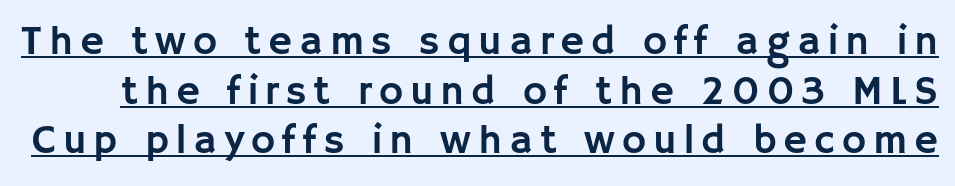
Q: Is the text italic (slanted)? A: No, it is upright.
Q: Is the typeface a serif or a sans-serif typeface? A: Sans-serif.
Q: Is the text underlined? A: Yes.
Q: Width (condensed, normal, or wide)? A: Normal.
Q: Stroke contrast? A: Low.
Q: x-height? A: Large.
Q: Monospaced? A: No.
